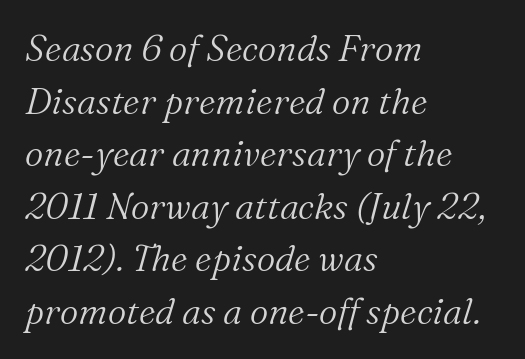
These lines are rendered in a variable-pitch font. The lines sit at an ordinary, default distance from one another. Descenders are the only things crossing below the line. The letterforms sit at book weight or below. The passage shown is typeset with a serif family. The paragraph shown leans on its left margin.
